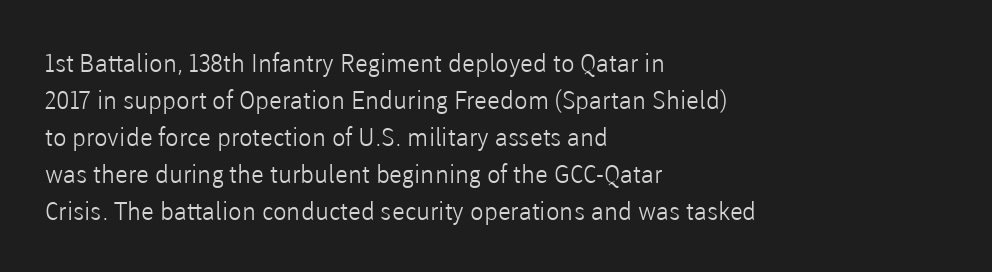
The image shows 25 px text type, upright; set left-aligned, normal line spacing (1.48x), normal letter spacing, not underlined.
